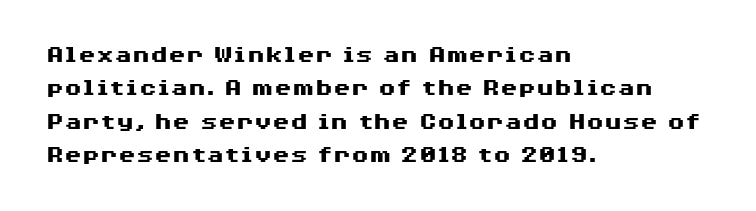
{"italic": "no", "bold": "yes", "underline": "no", "align": "left", "line_spacing": "normal", "line_spacing_ratio": 1.28, "letter_spacing": "normal", "letter_spacing_em": 0.0, "glyph_px": 26}
